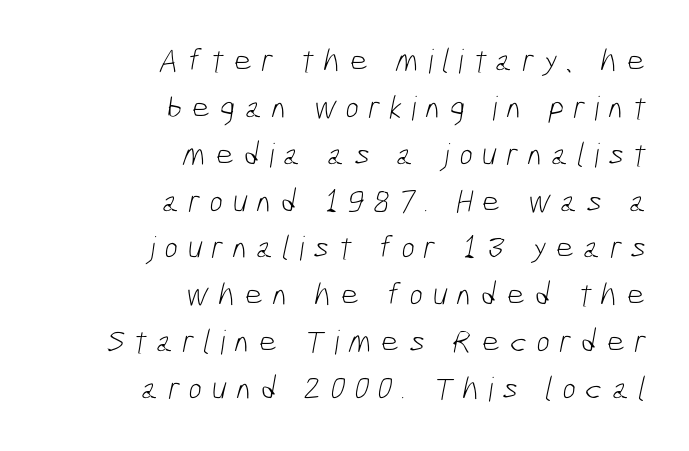
The baseline area is clear. Heaviness? Minimal to ordinary, like unemphasized prose. This sample is right-justified, so line beginnings fall wherever the words allow. The typeface chosen for these lines omits serifs. One glance says typical: line gaps are just what's usual. Letter spacing: wide.
